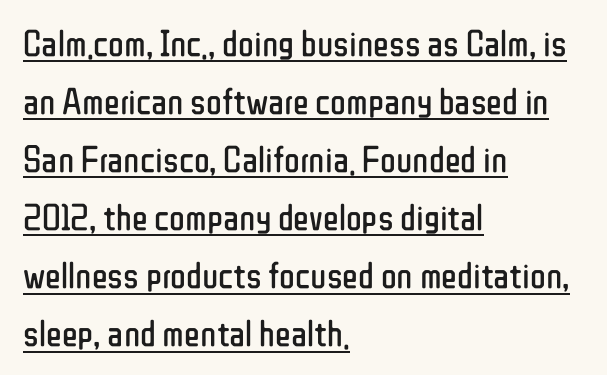
Horizontal alignment here is leftward, the default for most running prose. Observe the ordinary spacing: letters are neighbours, not strangers. The letterforms sit at book weight or below. This sample uses a sans-serif face. This sample has the flowing, uneven cadence of proportional lettering. Ordinary non-slanted type is in use.
